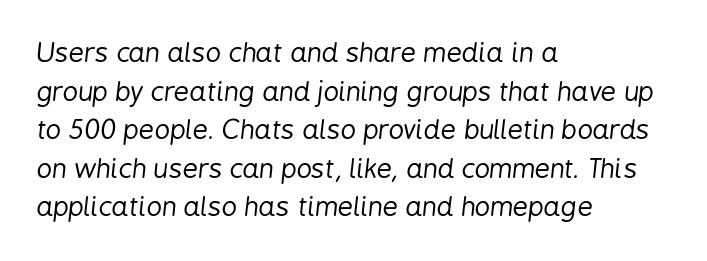
Q: Is the text bold? A: No.
Q: Is the text italic (slanted)? A: Yes, it leans right by about 6 degrees.
Q: Is the text underlined? A: No.
Q: How is the paragraph aligned? A: Left-aligned.
Q: Is the spacing between letters normal or unusually wide? A: Normal.
Q: Is the spacing between lines tight, normal or loose? A: Normal.
